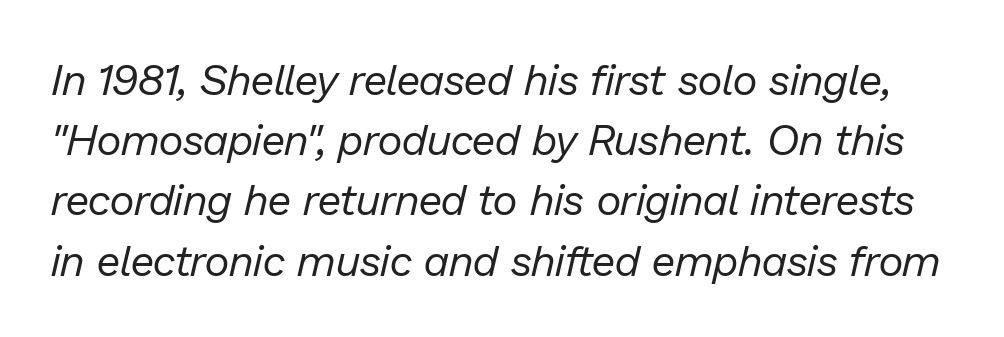
The image shows 43 px regular-weight type, italic (leaning right); set normal line spacing (1.4x), normal letter spacing, not underlined; low stroke contrast and a medium x-height.
